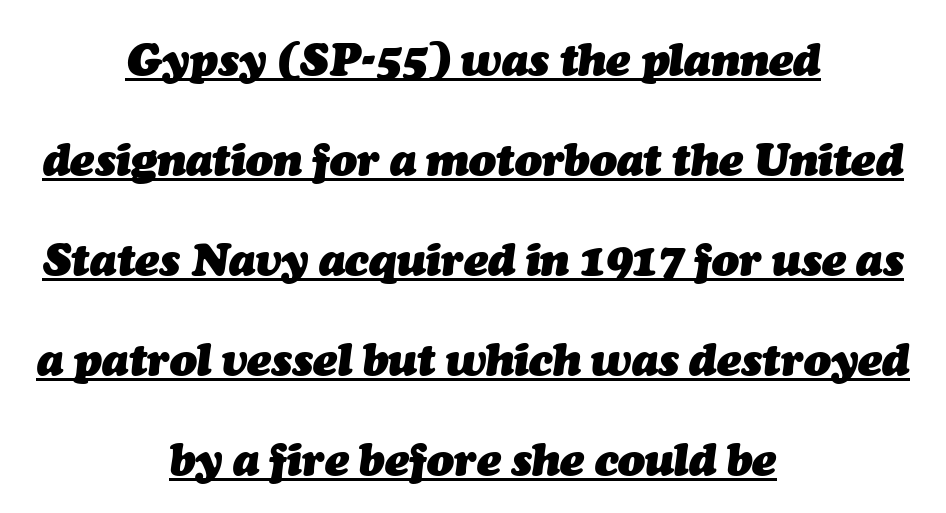
Q: Is the text bold? A: Yes.
Q: Is the text italic (slanted)? A: Yes, it leans right by about 7 degrees.
Q: Is the text underlined? A: Yes.
Q: How is the paragraph aligned? A: Centered.
Q: Is the spacing between letters normal or unusually wide? A: Normal.
Q: Is the spacing between lines tight, normal or loose? A: Loose.
Q: Width (condensed, normal, or wide)? A: Normal.
Q: Stroke contrast? A: Medium.
Q: x-height? A: Medium.
Q: Monospaced? A: No.
